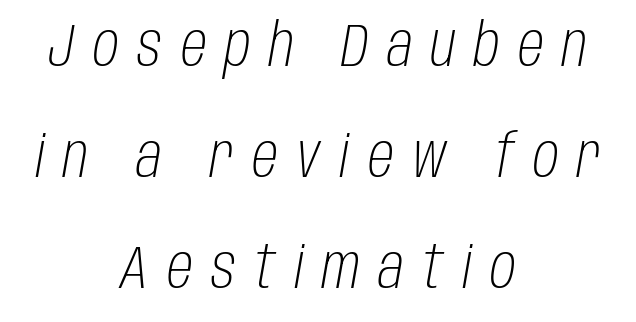
{"italic": "yes", "lean": "right", "slant_degrees": 10, "bold": "no", "weight": "light", "width": "condensed", "stroke_contrast": "low", "x_height": "large", "monospaced": "no", "underline": "no", "align": "center", "line_spacing_ratio": 1.88, "letter_spacing": "wide", "letter_spacing_em": 0.31, "glyph_px": 59}
